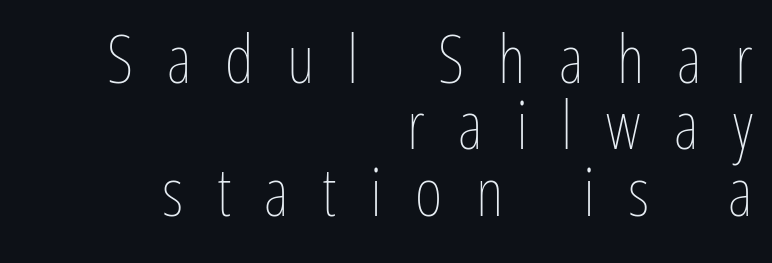
Q: Is the text bold? A: No.
Q: Is the text italic (slanted)? A: No, it is upright.
Q: Is the text underlined? A: No.
Q: How is the paragraph aligned? A: Right-aligned.
Q: Is the spacing between letters normal or unusually wide? A: Unusually wide.
Q: Is the spacing between lines tight, normal or loose? A: Tight.
Q: Width (condensed, normal, or wide)? A: Condensed.
Q: Stroke contrast? A: Low.
Q: x-height? A: Medium.
Q: Monospaced? A: No.
